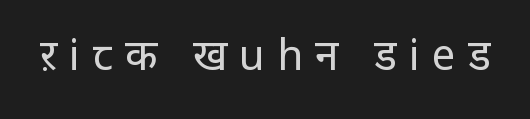
The image shows 42 px regular-weight sans-serif type, upright; set unusually wide letter spacing (+0.29 em), not underlined; low stroke contrast and a large x-height.
